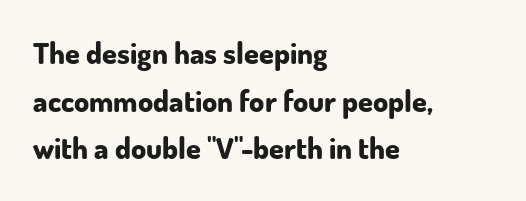
Q: Is the text bold? A: Yes.
Q: Is the text italic (slanted)? A: No, it is upright.
Q: Is the typeface a serif or a sans-serif typeface? A: Sans-serif.
Q: Is the text underlined? A: No.
Q: How is the paragraph aligned? A: Left-aligned.
Q: Is the spacing between letters normal or unusually wide? A: Normal.
Q: Is the spacing between lines tight, normal or loose? A: Normal.
Q: Width (condensed, normal, or wide)? A: Normal.
Q: Stroke contrast? A: Low.
Q: x-height? A: Small.
Q: Monospaced? A: No.
